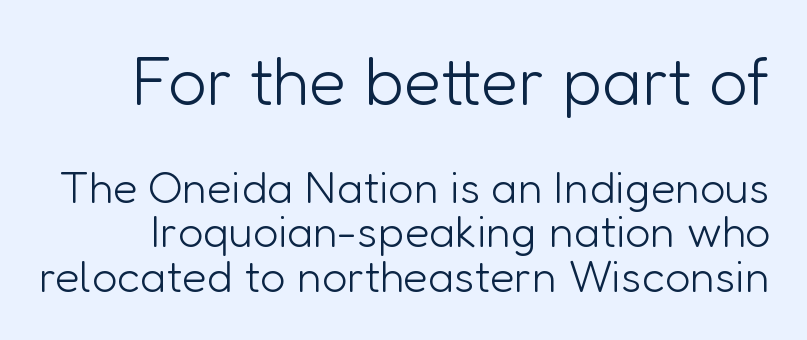
Q: Is the text bold? A: No.
Q: Is the text italic (slanted)? A: No, it is upright.
Q: Is the typeface a serif or a sans-serif typeface? A: Sans-serif.
Q: Is the text underlined? A: No.
Q: Is the spacing between letters normal or unusually wide? A: Normal.
Q: Is the spacing between lines tight, normal or loose? A: Tight.
Q: Which block of text is set in a larger size, the first (top) or the second (bottom)? A: The first (top) one.
Q: Width (condensed, normal, or wide)? A: Normal.
Q: Stroke contrast? A: Low.
Q: x-height? A: Medium.
Q: Monospaced? A: No.
